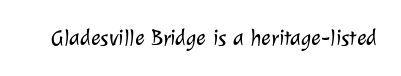
Q: Is the text bold? A: No.
Q: Is the text underlined? A: No.
Q: Is the spacing between letters normal or unusually wide? A: Normal.
